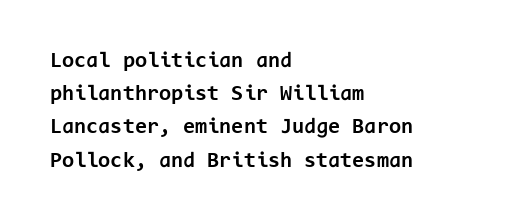
The image shows 22 px bold type, upright; set left-aligned, normal line spacing (1.51x), normal letter spacing, not underlined.
